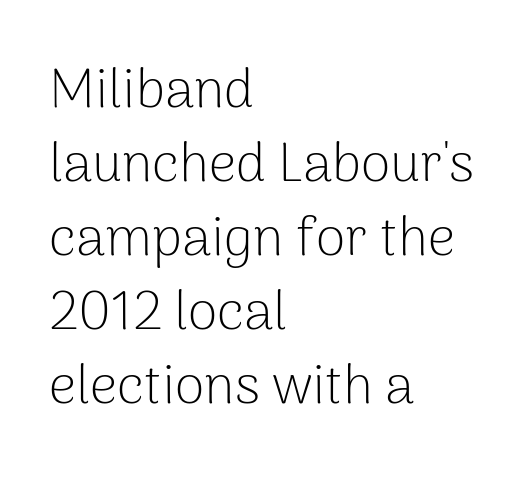
{"serif": "no", "italic": "no", "bold": "no", "weight": "light", "width": "normal", "stroke_contrast": "low", "x_height": "medium", "monospaced": "no", "underline": "no", "align": "left", "line_spacing": "normal", "line_spacing_ratio": 1.37, "letter_spacing": "normal", "letter_spacing_em": 0.0, "glyph_px": 54}
